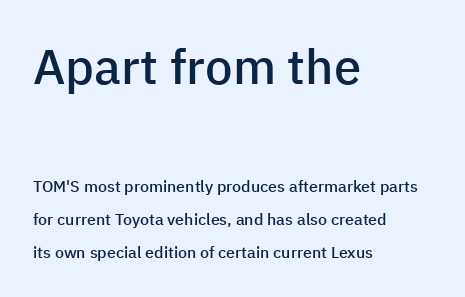
Q: Is the text bold? A: Semi-bold.
Q: Is the text italic (slanted)? A: No, it is upright.
Q: Is the typeface a serif or a sans-serif typeface? A: Sans-serif.
Q: Is the text underlined? A: No.
Q: How is the paragraph aligned? A: Left-aligned.
Q: Is the spacing between letters normal or unusually wide? A: Normal.
Q: Is the spacing between lines tight, normal or loose? A: Loose.
Q: Which block of text is set in a larger size, the first (top) or the second (bottom)? A: The first (top) one.
Q: Width (condensed, normal, or wide)? A: Normal.
Q: Stroke contrast? A: Low.
Q: x-height? A: Medium.
Q: Monospaced? A: No.
